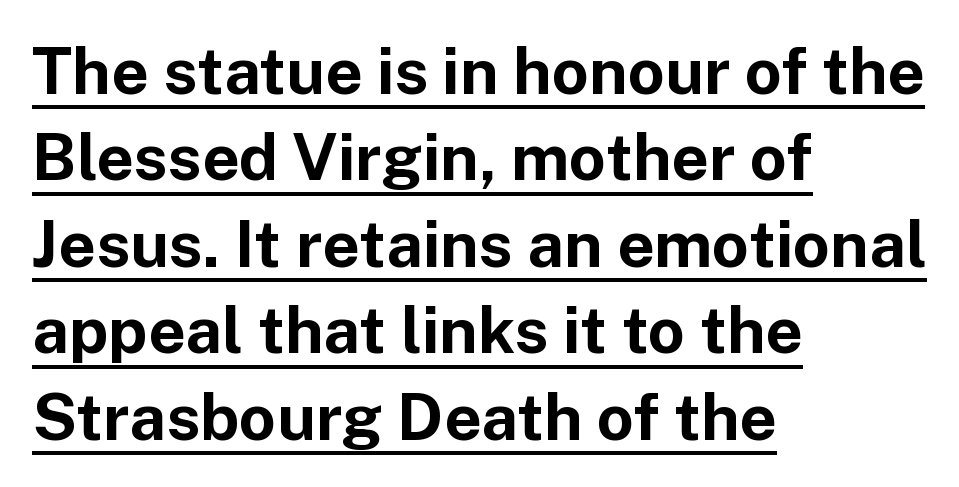
Q: Is the text bold? A: Yes.
Q: Is the text italic (slanted)? A: No, it is upright.
Q: Is the typeface a serif or a sans-serif typeface? A: Sans-serif.
Q: Is the text underlined? A: Yes.
Q: How is the paragraph aligned? A: Left-aligned.
Q: Is the spacing between letters normal or unusually wide? A: Normal.
Q: Is the spacing between lines tight, normal or loose? A: Normal.
Q: Width (condensed, normal, or wide)? A: Normal.
Q: Stroke contrast? A: Low.
Q: x-height? A: Medium.
Q: Monospaced? A: No.
